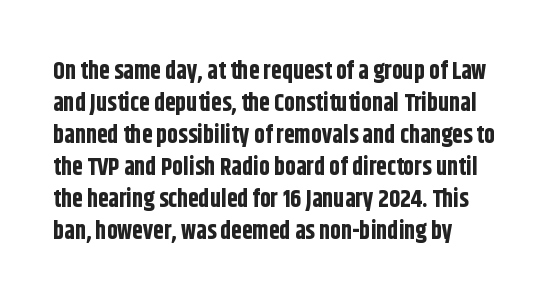
The image shows 24 px bold type, upright; set left-aligned, normal line spacing (1.33x), normal letter spacing, not underlined.
